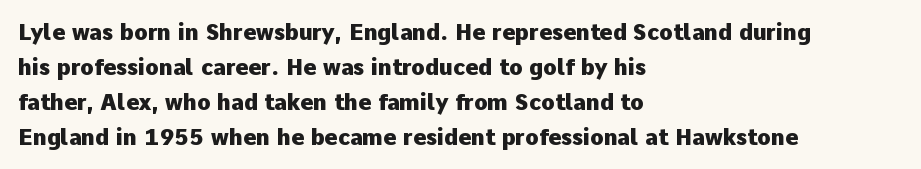
The image shows 22 px bold type, upright; set left-aligned, normal line spacing (1.59x), normal letter spacing, not underlined.
